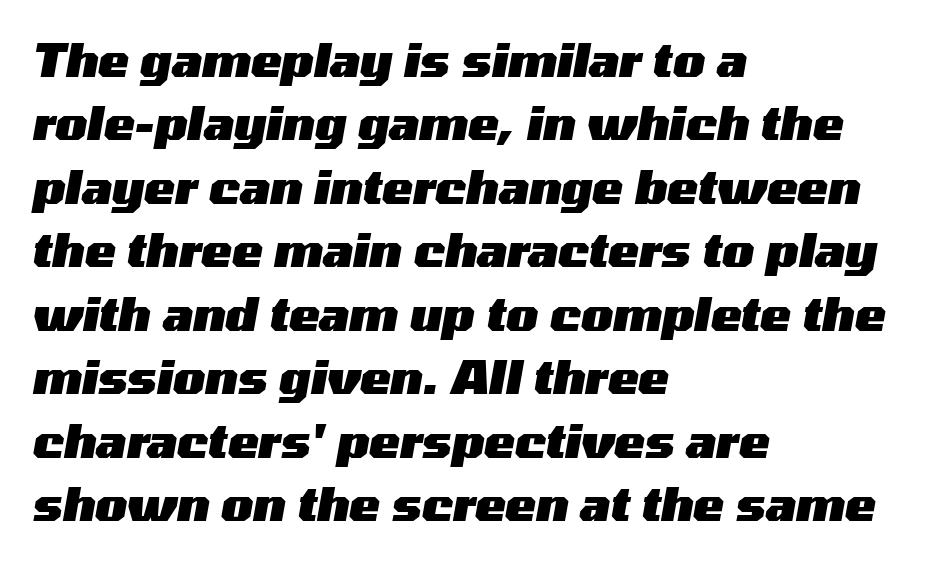
Q: Is the text bold? A: Yes.
Q: Is the text italic (slanted)? A: Yes, it leans right by about 10 degrees.
Q: Is the text underlined? A: No.
Q: How is the paragraph aligned? A: Left-aligned.
Q: Is the spacing between letters normal or unusually wide? A: Normal.
Q: Is the spacing between lines tight, normal or loose? A: Normal.
Q: Width (condensed, normal, or wide)? A: Wide.
Q: Stroke contrast? A: Medium.
Q: x-height? A: Medium.
Q: Monospaced? A: No.
